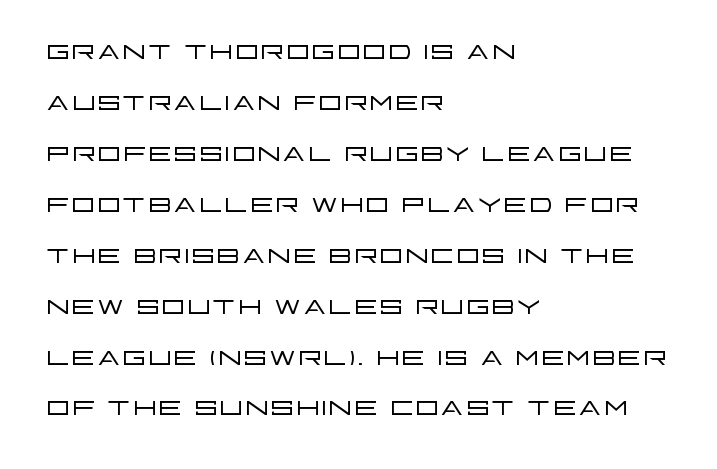
{"serif": "no", "italic": "no", "bold": "no", "weight": "light", "width": "wide", "stroke_contrast": "low", "x_height": "large", "monospaced": "no", "underline": "no", "align": "left", "line_spacing": "normal", "line_spacing_ratio": 1.34, "letter_spacing": "normal", "letter_spacing_em": 0.0, "glyph_px": 38}
